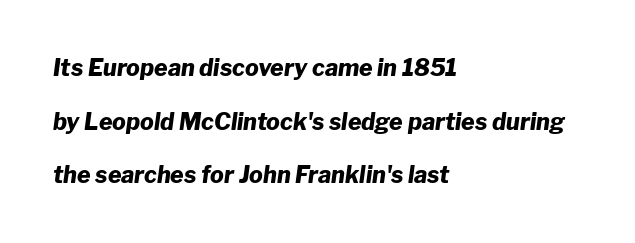
Characters follow at the spacing the type designer built in. Horizontally, the lines are justified to the leading edge only. The face used here has a pronounced slope to its letters. Baseline-to-baseline distance is far greater than the letter height. Honestly, there is no underline to notice here at all. Look at the stroke-to-counter ratio: heavy, a bold.
